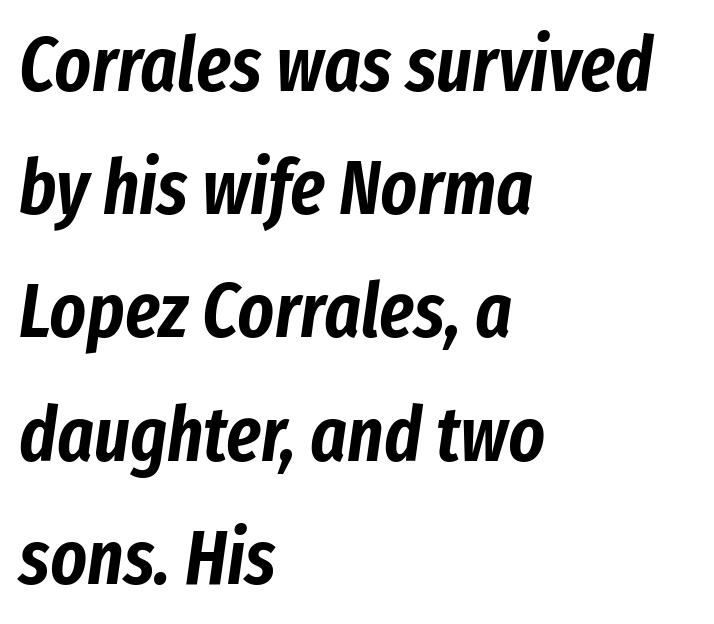
{"italic": "yes", "lean": "right", "slant_degrees": 8, "width": "condensed", "stroke_contrast": "low", "x_height": "medium", "monospaced": "no", "underline": "no", "align": "left", "line_spacing": "normal", "line_spacing_ratio": 1.6, "letter_spacing": "normal", "letter_spacing_em": 0.0, "glyph_px": 77}
